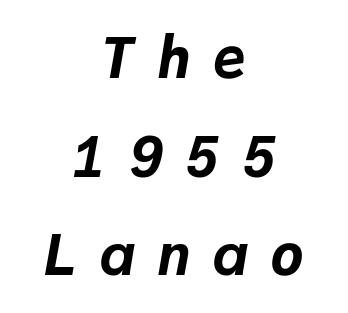
The image shows 57 px bold type, italic (leaning right), monospaced; set centered, line spacing 1.73x, unusually wide letter spacing (+0.39 em), not underlined; low stroke contrast and a medium x-height.
